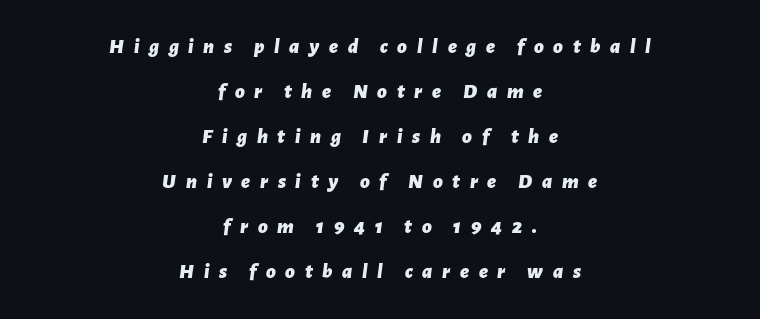
The image shows 21 px bold type, italic (leaning right); set centered, loose line spacing (2.14x), unusually wide letter spacing (+0.46 em), not underlined.
